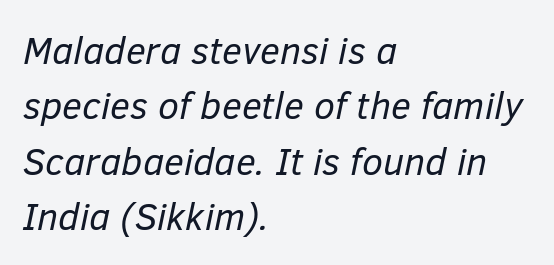
The image shows 38 px regular-weight type, italic (leaning right); set left-aligned, normal line spacing (1.46x), normal letter spacing, not underlined; low stroke contrast and a medium x-height.
